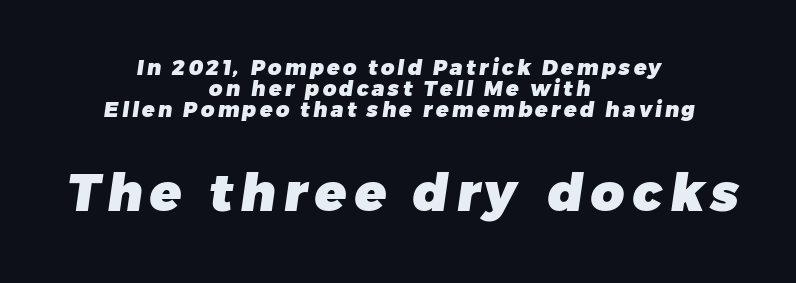
The line-height multiplier appears low, near solid setting. Check where the strokes stop: nothing finishes them off — pure sans. Size contrast runs from small at the top to large at the bottom. Each letter keeps its own natural width here, so spacing adapts to shape.
